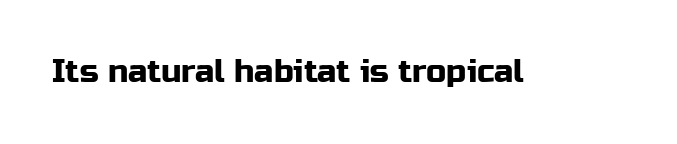
The image shows 32 px sans-serif type, upright; set normal letter spacing, not underlined; low stroke contrast and a medium x-height.
